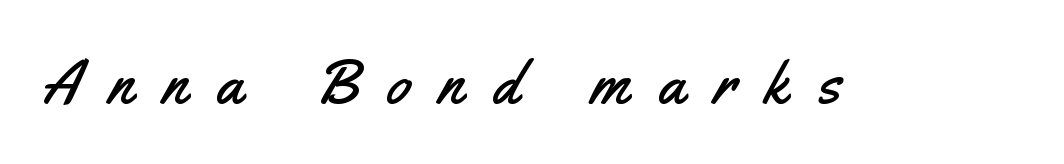
Font category for this specimen: sans-serif. Any mark beneath the type? The region is blank. Proportional: the letters do not fall into vertical columns. The tracking reads as deliberately expanded to a designer's eye.
